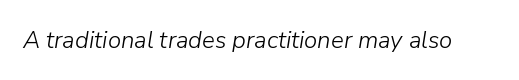
The image shows 24 px text type, italic (leaning right); set normal letter spacing, not underlined.
